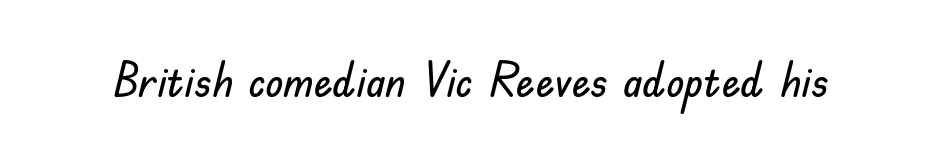
The image shows 47 px sans-serif type; set normal letter spacing, not underlined; low stroke contrast and a small x-height.
